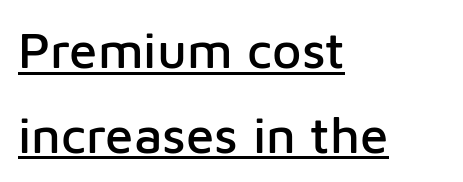
The image shows 51 px sans-serif type, upright; set left-aligned, normal line spacing (1.66x), normal letter spacing, underlined; low stroke contrast and a medium x-height.
